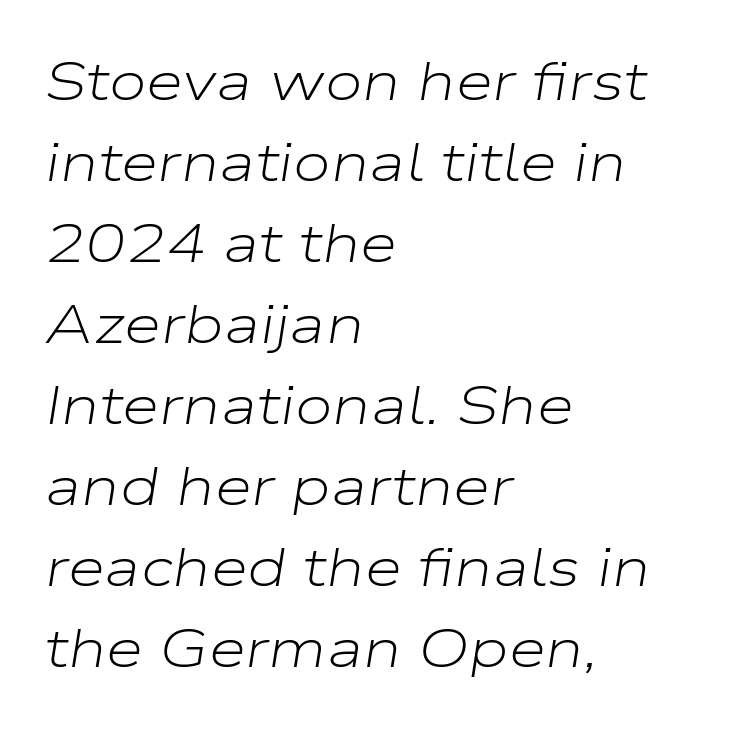
If you drew a ruler down the left edge, every line would touch it. Honestly, the letter spacing is just normal — you wouldn't notice it. Each letter keeps its own natural width here, so spacing adapts to shape. The specimen omits any rule beneath the text block's lines. Baseline-to-baseline distance is the conventional proportion of letter height. The letters look calm and open, with moderate or lighter stems.
